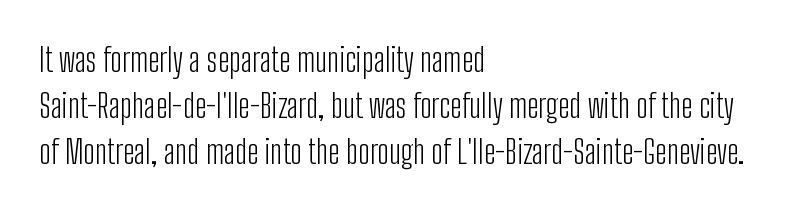
{"serif": "no", "italic": "no", "bold": "no", "weight": "light", "width": "condensed", "stroke_contrast": "low", "x_height": "medium", "monospaced": "no", "underline": "no", "align": "left", "line_spacing": "normal", "line_spacing_ratio": 1.39, "letter_spacing": "normal", "letter_spacing_em": 0.0, "glyph_px": 33}
